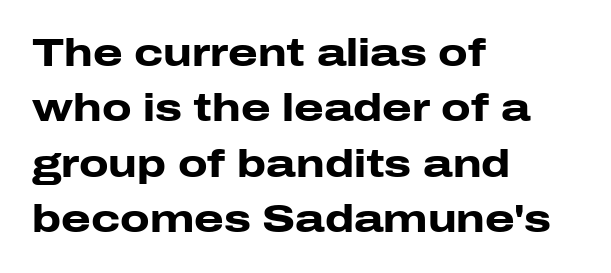
Q: Is the text bold? A: Yes.
Q: Is the text italic (slanted)? A: No, it is upright.
Q: Is the typeface a serif or a sans-serif typeface? A: Sans-serif.
Q: Is the text underlined? A: No.
Q: How is the paragraph aligned? A: Left-aligned.
Q: Is the spacing between letters normal or unusually wide? A: Normal.
Q: Is the spacing between lines tight, normal or loose? A: Normal.
Q: Width (condensed, normal, or wide)? A: Wide.
Q: Stroke contrast? A: Low.
Q: x-height? A: Medium.
Q: Monospaced? A: No.
